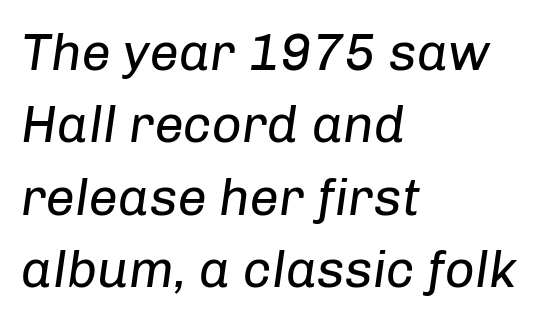
No extra tracking has been applied to these lines. The face used here has a pronounced slope to its letters. Plain, unruled lines of type. No extra ink here — the face is not bold.
